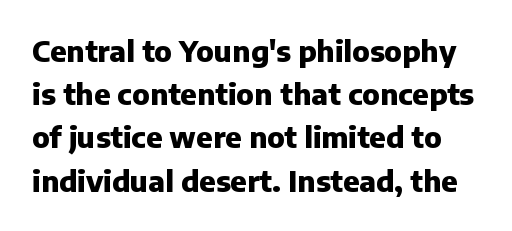
The type sits square on the baseline with zero lean. Strokes here are thick enough to call this a true bold. This rendering leaves character spacing at its baseline value. One glance says typical: line gaps are just what's usual. Rule under the text: the space is simply empty.
